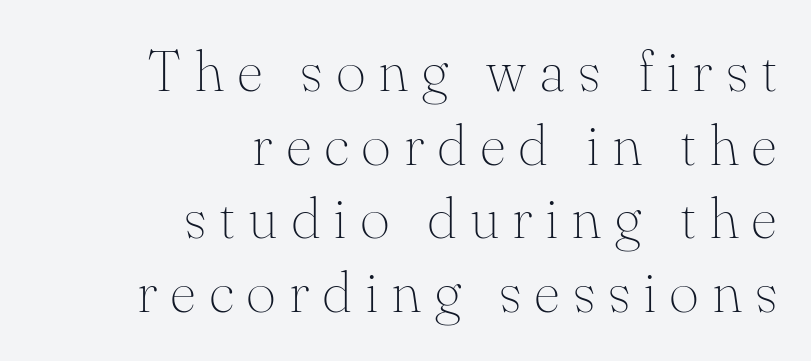
The image shows 58 px thin serif type, upright; set right-aligned, normal line spacing (1.27x), unusually wide letter spacing (+0.22 em), not underlined; medium stroke contrast and a small x-height.
